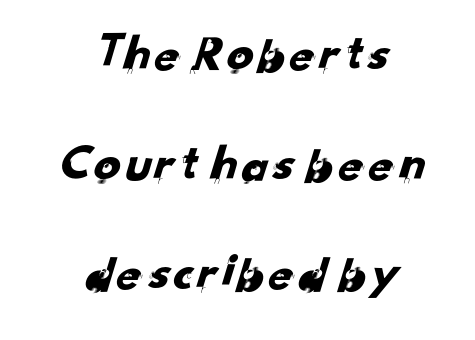
Q: Is the typeface a serif or a sans-serif typeface? A: Sans-serif.
Q: Is the text underlined? A: No.
Q: How is the paragraph aligned? A: Centered.
Q: Is the spacing between letters normal or unusually wide? A: Normal.
Q: Is the spacing between lines tight, normal or loose? A: Loose.
Q: Width (condensed, normal, or wide)? A: Normal.
Q: Stroke contrast? A: Low.
Q: x-height? A: Small.
Q: Monospaced? A: No.
